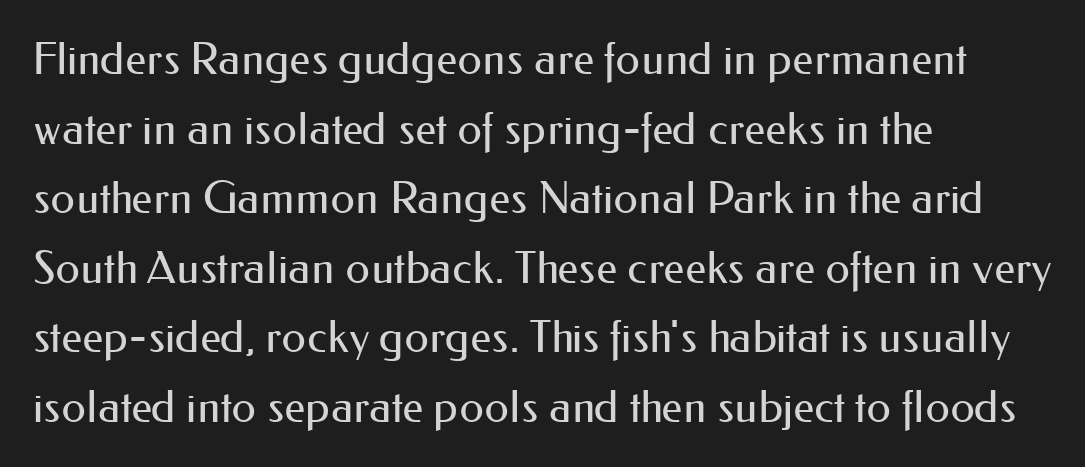
The image shows 44 px regular-weight sans-serif type, upright; set left-aligned, normal line spacing (1.58x), normal letter spacing, not underlined; medium stroke contrast and a small x-height.
